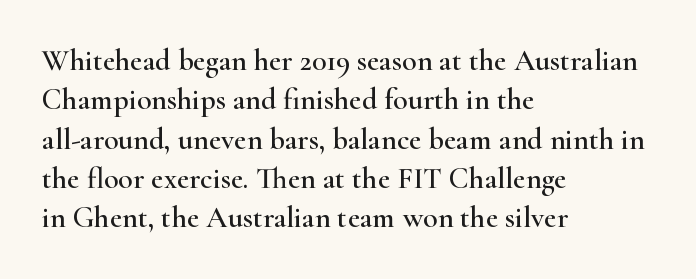
Q: Is the text italic (slanted)? A: No, it is upright.
Q: Is the typeface a serif or a sans-serif typeface? A: Serif.
Q: Is the text underlined? A: No.
Q: How is the paragraph aligned? A: Left-aligned.
Q: Is the spacing between letters normal or unusually wide? A: Normal.
Q: Is the spacing between lines tight, normal or loose? A: Normal.
Q: Width (condensed, normal, or wide)? A: Wide.
Q: Stroke contrast? A: High.
Q: x-height? A: Small.
Q: Monospaced? A: No.
